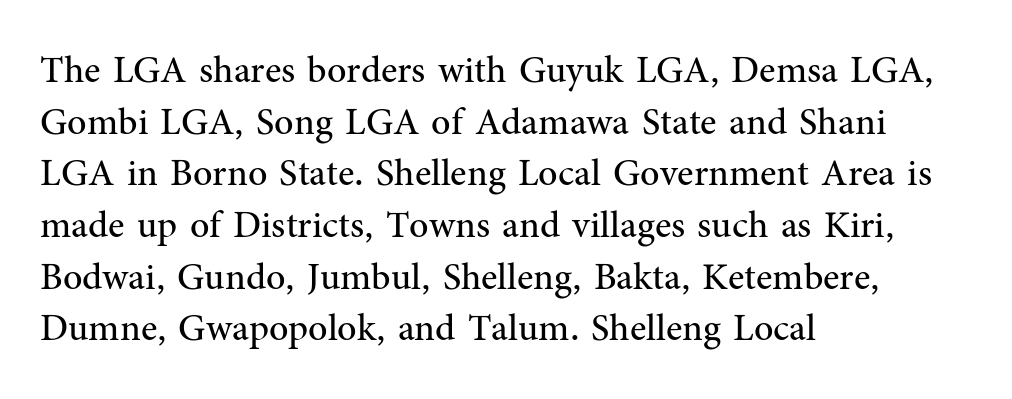
{"serif": "yes", "italic": "no", "bold": "no", "weight": "regular", "width": "normal", "stroke_contrast": "medium", "x_height": "medium", "monospaced": "no", "underline": "no", "align": "left", "line_spacing": "normal", "line_spacing_ratio": 1.36, "letter_spacing": "normal", "letter_spacing_em": 0.0, "glyph_px": 38}
